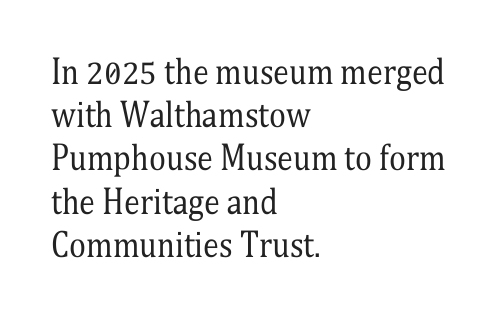
The image shows 32 px regular-weight, condensed serif type, upright; set left-aligned, normal line spacing (1.35x), normal letter spacing, not underlined; medium stroke contrast and a medium x-height.
